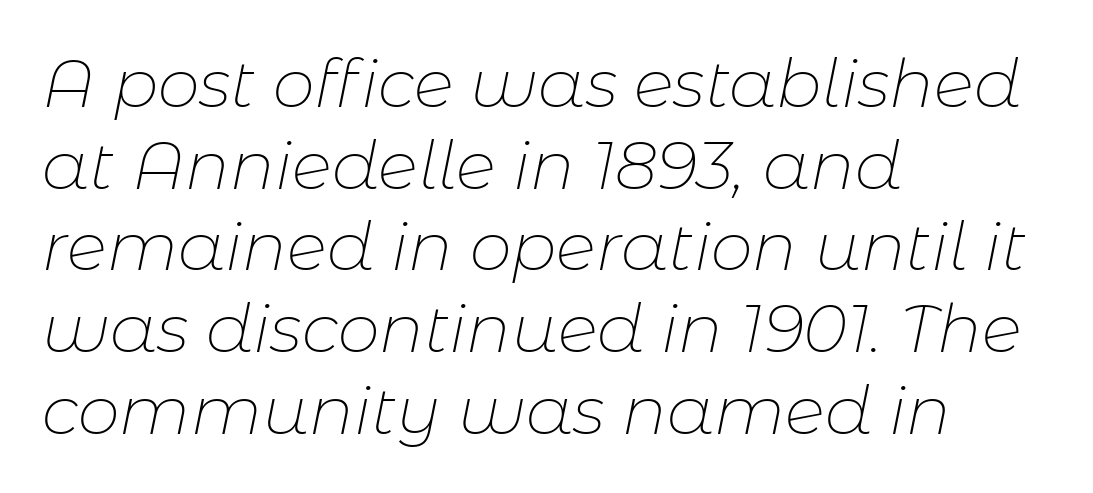
The image shows 67 px thin type, italic (leaning right); set left-aligned, line spacing 1.22x, normal letter spacing, not underlined; low stroke contrast and a medium x-height.
